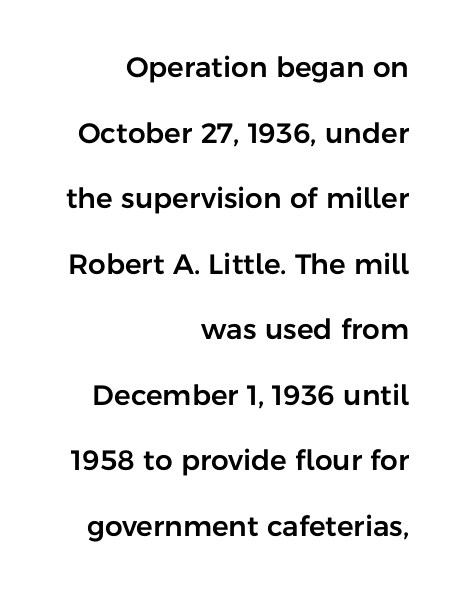
Designer's note — italics off, roman on. In terms of letterspacing, this is plain default setting. The passage shown is typed in a proportional face where columns would drift. Students, observe: this is what heavily led, spacious text looks like. Typographically, this falls in the sans-serif category.
